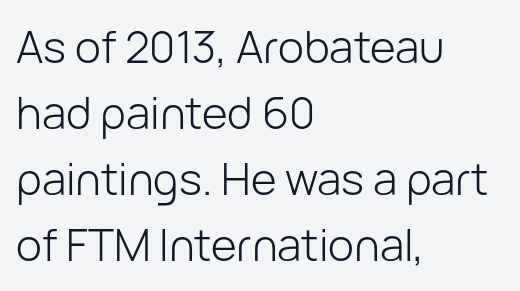
Characters remain perfectly vertical along every line. How would I describe the line gaps? Plain and ordinary. All the whitespace from short lines collects on the right. Tracking value appears to be zero — textbook default spacing. The weight would be labelled regular, book, light, or lighter still. This sample has the flowing, uneven cadence of proportional lettering.
